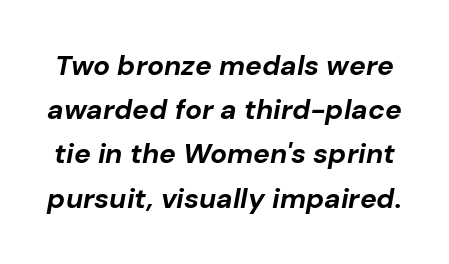
{"italic": "yes", "lean": "right", "slant_degrees": 10, "bold": "yes", "weight": "bold", "width": "normal", "stroke_contrast": "low", "x_height": "medium", "monospaced": "no", "underline": "no", "line_spacing": "normal", "line_spacing_ratio": 1.58, "letter_spacing": "normal", "letter_spacing_em": 0.0, "glyph_px": 28}
